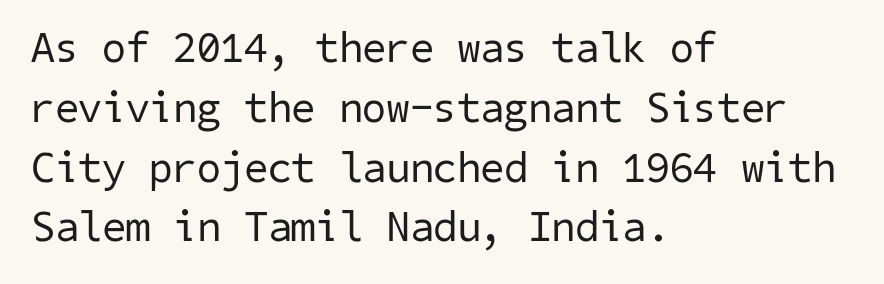
Quick note: underline off. The rag falls on the right side of this text block. The passage shown has conventional tracking throughout. One glance says typical: line gaps are just what's usual. Weight: regular or lighter.
